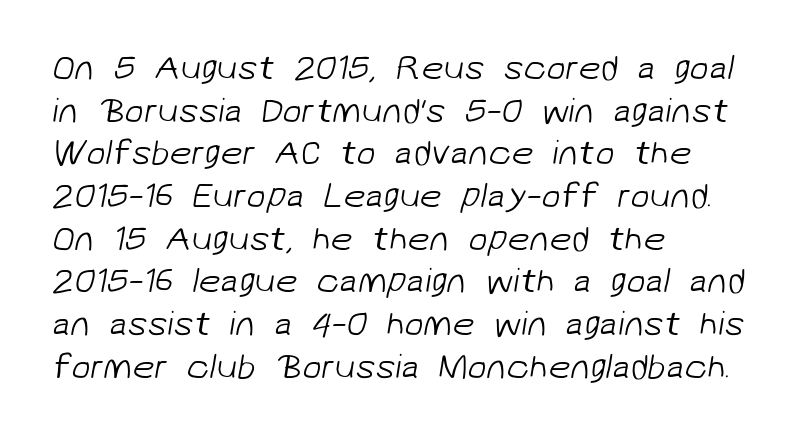
Q: Is the text bold? A: No.
Q: Is the typeface a serif or a sans-serif typeface? A: Sans-serif.
Q: Is the text underlined? A: No.
Q: How is the paragraph aligned? A: Left-aligned.
Q: Is the spacing between letters normal or unusually wide? A: Normal.
Q: Width (condensed, normal, or wide)? A: Normal.
Q: Stroke contrast? A: Low.
Q: x-height? A: Medium.
Q: Monospaced? A: No.
